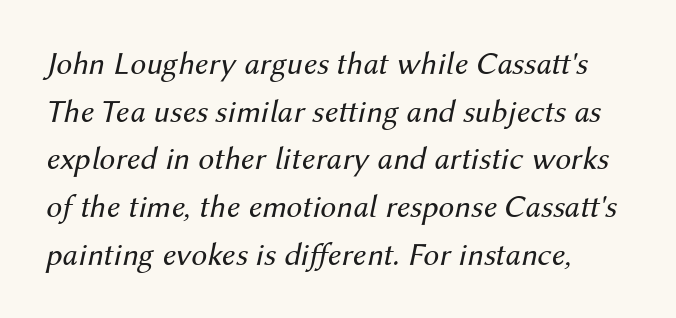
Short and long lines alike share a common starting point at left. The letters look calm and open, with moderate or lighter stems. Vertically, the passage feels balanced, rows spaced as you'd expect. The face used here is rendered with its standard letterfit.
